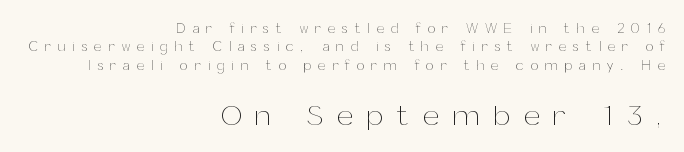
The image shows 29 px thin type, upright; set right-aligned, normal line spacing (1.32x), unusually wide letter spacing (+0.49 em), not underlined; the second (bottom) block is 2.07x larger; medium stroke contrast and a medium x-height.
